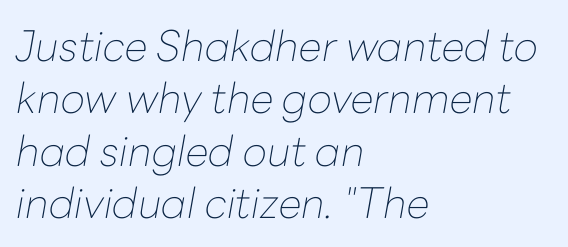
Visually the block forms a straight wall on the left and a jagged coastline on the right. No extra ink here — the face is not bold. The string is rendered with underlining switched off. If you measured baseline to baseline, you'd find a middling distance.
